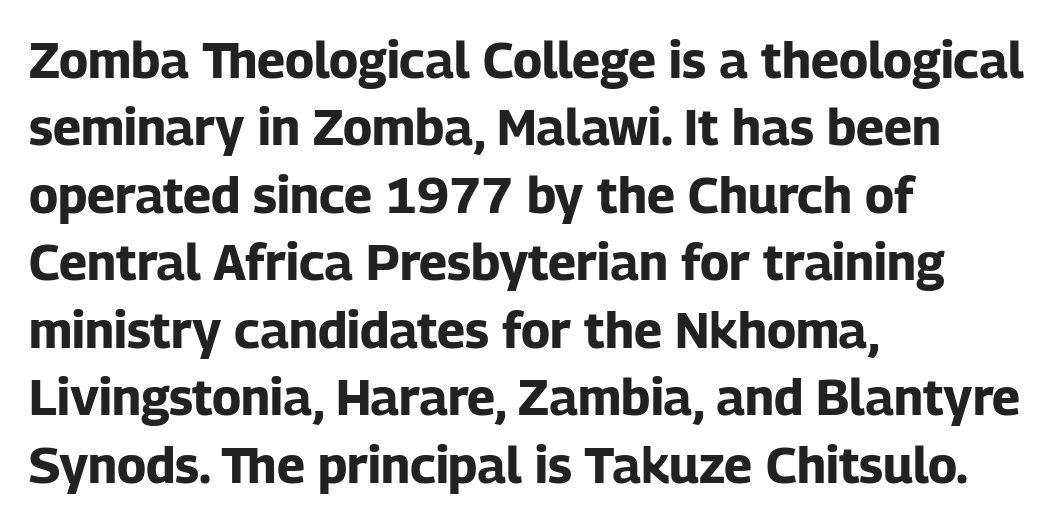
The passage shown is emphatically bold. Spacing between characters is what you'd get straight out of the box. The rendering uses a moderate line-height, typical for paragraphs. Which margin do the lines hug? The left one — the right edge is uneven. Quick note: not italic, upright.
